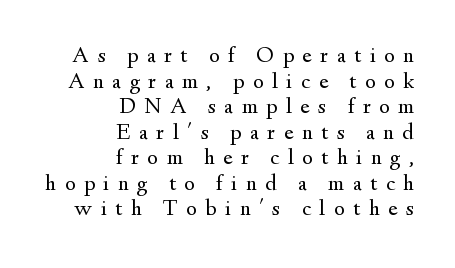
The image shows 23 px text type, upright; set right-aligned, tight line spacing (1.11x), unusually wide letter spacing (+0.37 em), not underlined.
